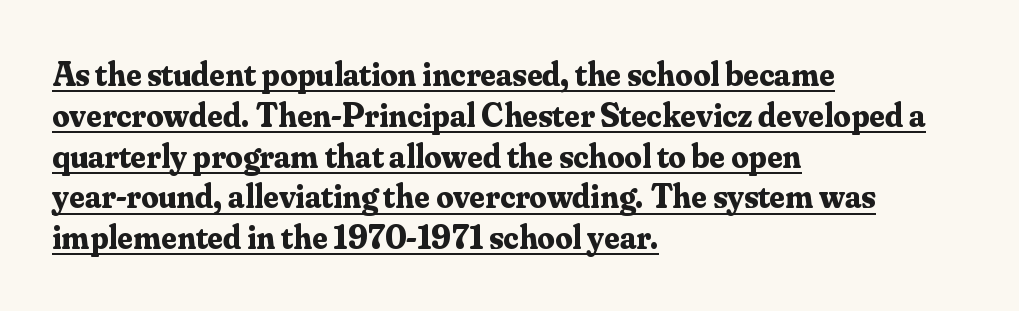
The horizontal fit of the characters is conventional and even. Visually the block forms a straight wall on the left and a jagged coastline on the right. The glyphs in this specimen are seriffed. The face used here appears with an underline applied. As a designer I'd log this as weight 700, bold. Notice how the stems are strictly vertical — no italics here.
